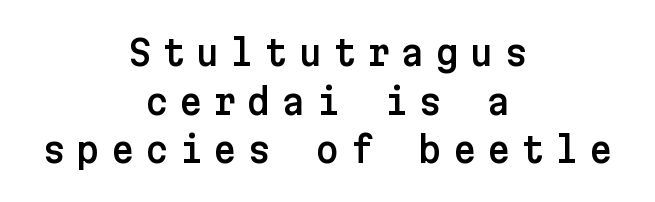
Q: Is the text italic (slanted)? A: No, it is upright.
Q: Is the typeface a serif or a sans-serif typeface? A: Sans-serif.
Q: Is the text underlined? A: No.
Q: How is the paragraph aligned? A: Centered.
Q: Is the spacing between letters normal or unusually wide? A: Unusually wide.
Q: Is the spacing between lines tight, normal or loose? A: Normal.
Q: Width (condensed, normal, or wide)? A: Normal.
Q: Stroke contrast? A: Low.
Q: x-height? A: Medium.
